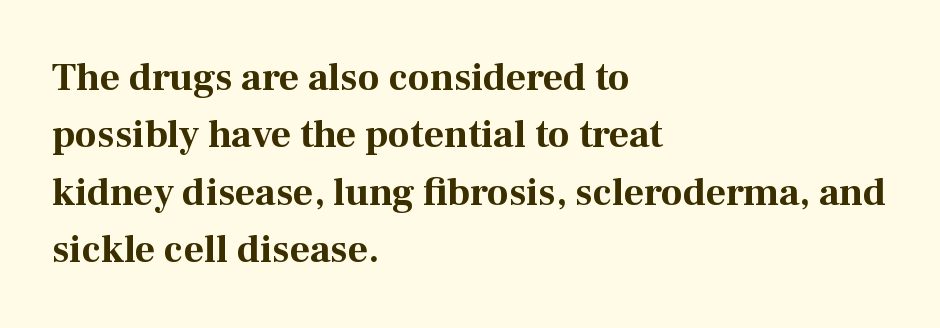
{"serif": "yes", "italic": "no", "bold": "yes", "weight": "bold", "width": "normal", "stroke_contrast": "medium", "x_height": "medium", "monospaced": "no", "underline": "no", "align": "left", "line_spacing": "normal", "line_spacing_ratio": 1.47, "letter_spacing": "normal", "letter_spacing_em": 0.0, "glyph_px": 39}
